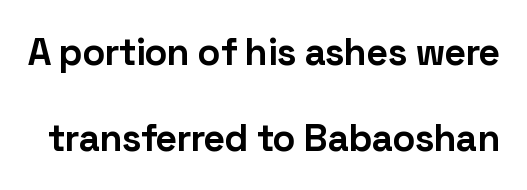
Whoever set this chose breathing room over compactness in the vertical rhythm. Chunky letters — that's bold for sure. Do the characters align in a grid? No, the font is proportional. Underlining? Definitely not there. A typesetter would call this zero additional tracking. The typography opts for an upright posture over an oblique one.
